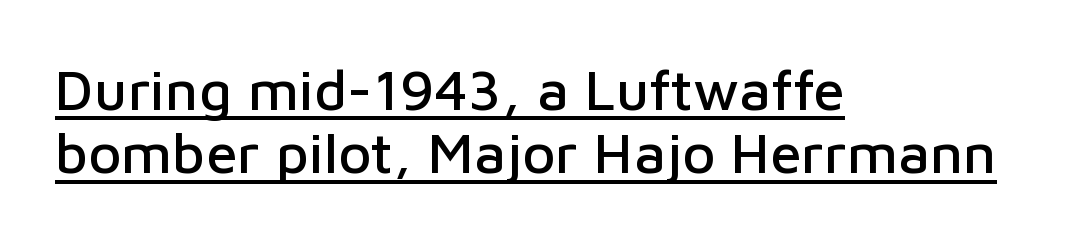
Q: Is the text italic (slanted)? A: No, it is upright.
Q: Is the typeface a serif or a sans-serif typeface? A: Sans-serif.
Q: Is the text underlined? A: Yes.
Q: How is the paragraph aligned? A: Left-aligned.
Q: Is the spacing between letters normal or unusually wide? A: Normal.
Q: Is the spacing between lines tight, normal or loose? A: Tight.
Q: Width (condensed, normal, or wide)? A: Normal.
Q: Stroke contrast? A: Low.
Q: x-height? A: Medium.
Q: Monospaced? A: No.
